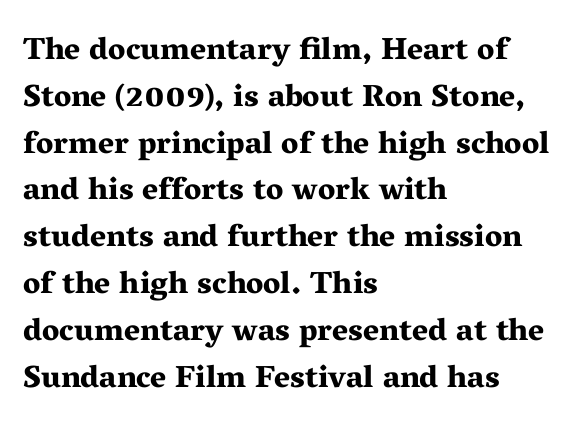
Honestly, there is no underline to notice here at all. Students, note that the glyphs here touch the page at normal intervals. Here the designer chose a conventional face with non-uniform glyph widths. Every character sits straight up, as roman type does. A typesetter would call this leading conventional body-copy spacing.
